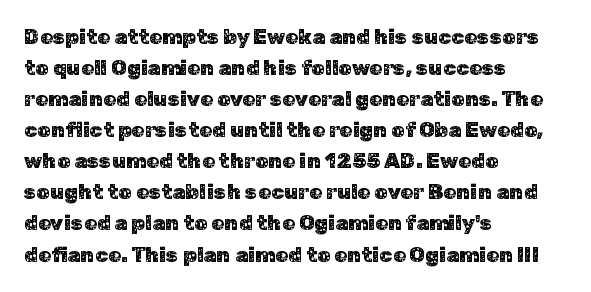
The image shows 21 px text type, upright; set left-aligned, normal line spacing (1.48x), normal letter spacing, not underlined.
